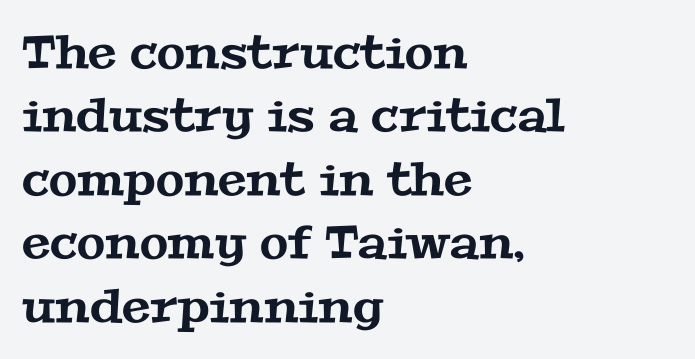
The image shows 46 px wide serif type; set left-aligned, normal line spacing (1.38x), normal letter spacing, not underlined; medium stroke contrast and a medium x-height.
